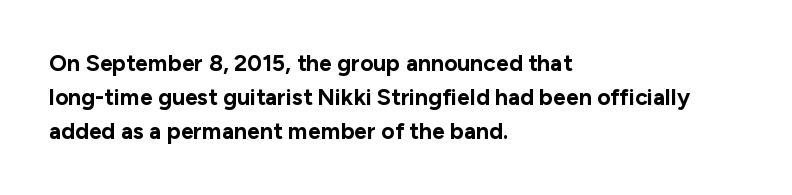
The strip under each line holds only bare page. How are the letters spaced? Ordinarily, with no added tracking. Line spacing here is normal. This rendering uses left alignment, leaving the right contour irregular. When letters stand straight like this, we call the style roman or upright. The rendering uses a bold face; every stroke is thick and dark.
